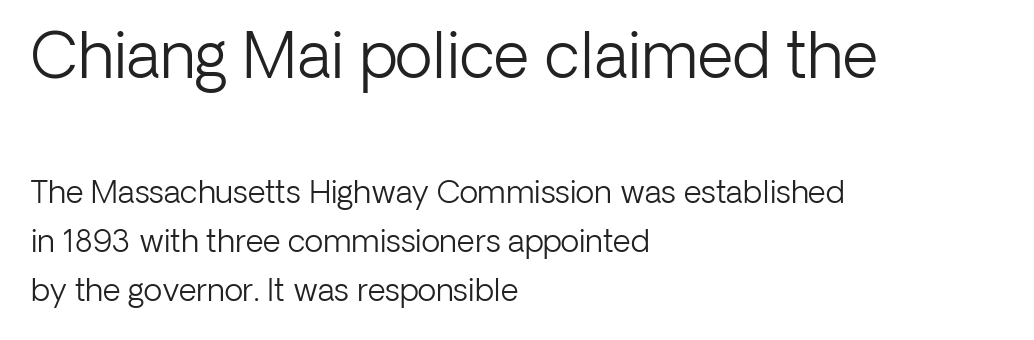
The image shows 62 px light sans-serif type, upright; set left-aligned, normal line spacing (1.58x), normal letter spacing, not underlined; the first (top) block is 2.0x larger; low stroke contrast and a medium x-height.
